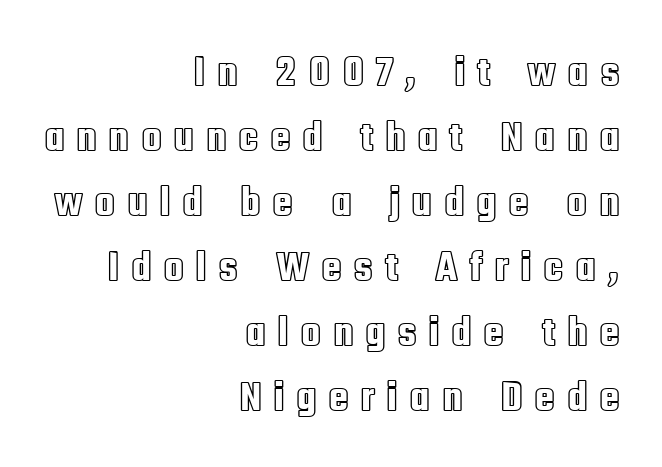
Honestly, there is no underline to notice here at all. The tracking reads as deliberately expanded to a designer's eye. The paragraph shown leans on its right margin. What's the leading like? Ordinary, nothing unusual. No italicization has been applied; the sample stays upright. Proportional: the letters do not fall into vertical columns.
